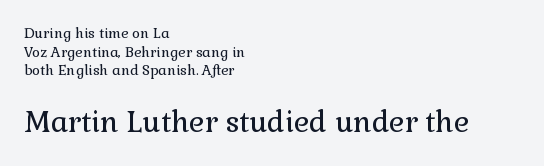
{"serif": "yes", "italic": "no", "bold": "no", "weight": "regular", "width": "normal", "x_height": "medium", "monospaced": "no", "underline": "no", "align": "left", "line_spacing": "normal", "line_spacing_ratio": 1.33, "letter_spacing": "normal", "letter_spacing_em": 0.0, "larger_block": "second", "size_ratio": 2.07, "glyph_px": 29}
